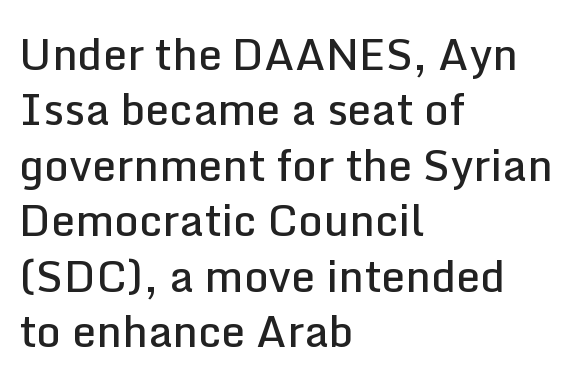
The image shows 43 px semibold sans-serif type, upright; set left-aligned, normal line spacing (1.29x), normal letter spacing, not underlined; low stroke contrast and a medium x-height.
